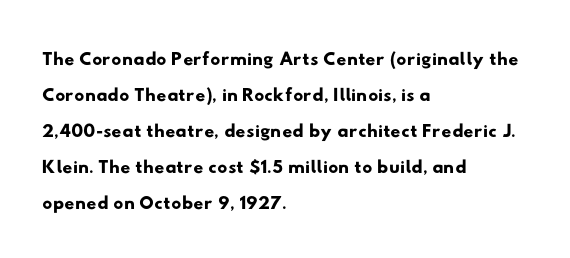
Think of a printed novel: that variable character pitch is what you see here. Glance below the letters and you will spot only blank space. Check where the strokes stop: nothing finishes them off — pure sans. Tracking value appears to be zero — textbook default spacing. Normally led — the rows are evenly, conventionally spaced.
